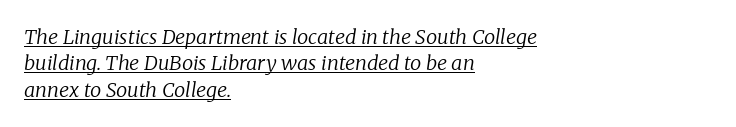
{"italic": "yes", "lean": "right", "slant_degrees": 8, "bold": "no", "underline": "yes", "align": "left", "line_spacing": "normal", "line_spacing_ratio": 1.32, "letter_spacing": "normal", "letter_spacing_em": 0.0, "glyph_px": 20}
